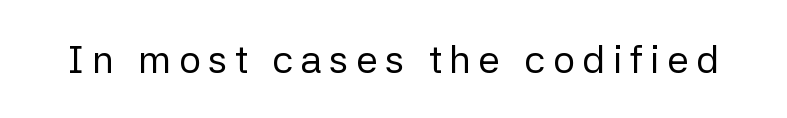
The image shows 39 px regular-weight sans-serif type, upright; set not underlined; low stroke contrast and a medium x-height.
